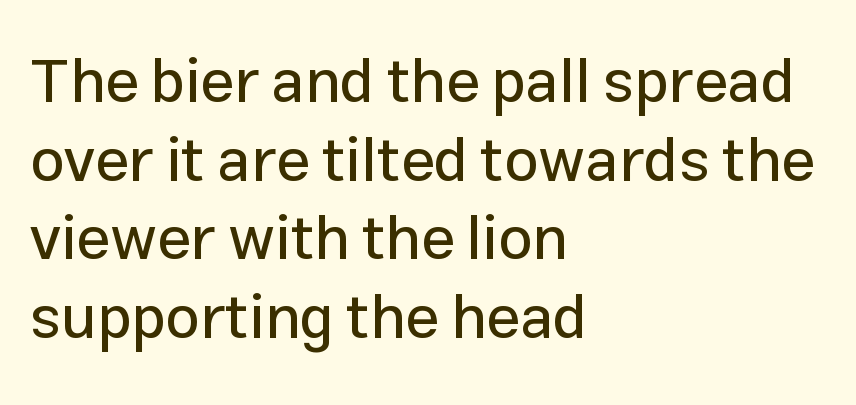
The image shows 61 px sans-serif type, upright; set left-aligned, normal line spacing (1.29x), normal letter spacing, not underlined; low stroke contrast and a medium x-height.
